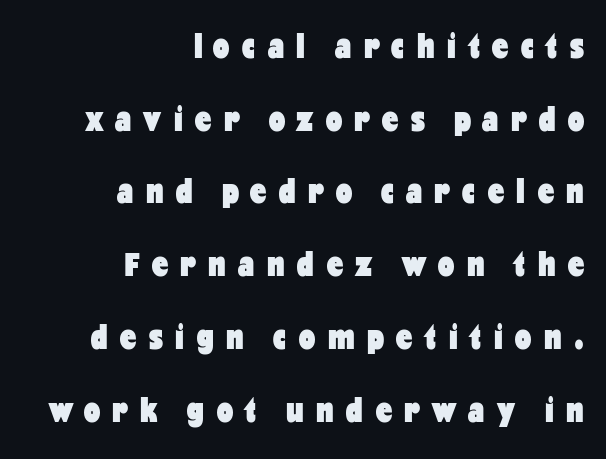
Q: Is the text bold? A: Yes.
Q: Is the text italic (slanted)? A: No, it is upright.
Q: Is the typeface a serif or a sans-serif typeface? A: Sans-serif.
Q: Is the text underlined? A: No.
Q: How is the paragraph aligned? A: Right-aligned.
Q: Is the spacing between letters normal or unusually wide? A: Unusually wide.
Q: Is the spacing between lines tight, normal or loose? A: Loose.
Q: Width (condensed, normal, or wide)? A: Condensed.
Q: Stroke contrast? A: Low.
Q: x-height? A: Medium.
Q: Monospaced? A: No.
